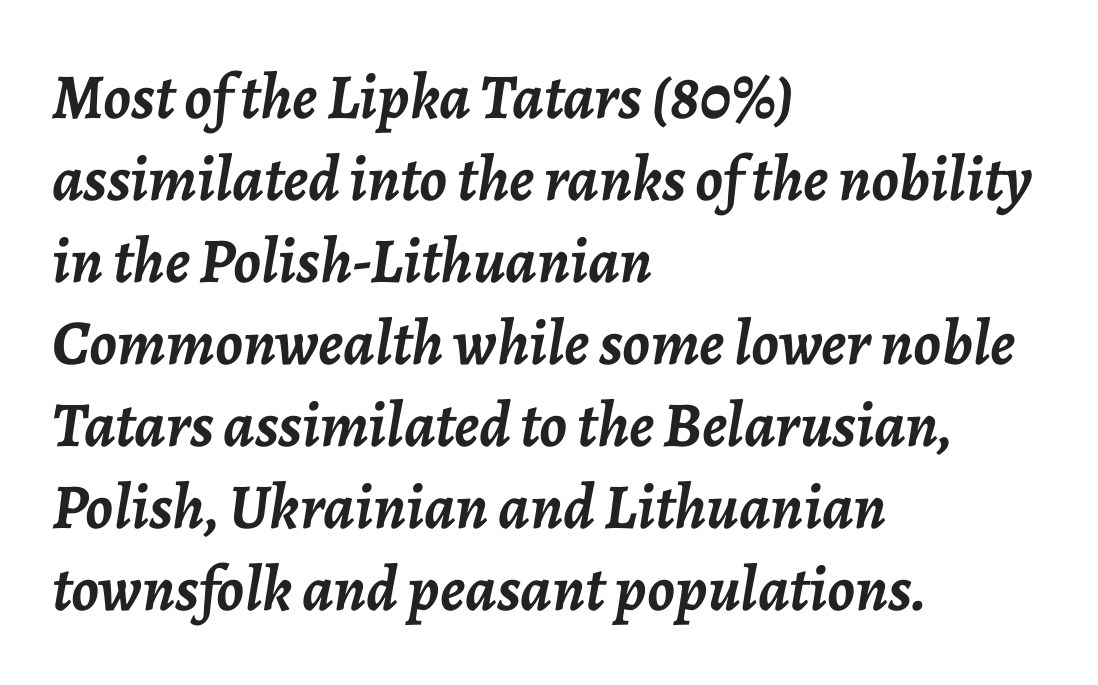
The image shows 64 px semibold type, italic (leaning right); set left-aligned, normal line spacing (1.28x), normal letter spacing, not underlined; low stroke contrast and a medium x-height.
